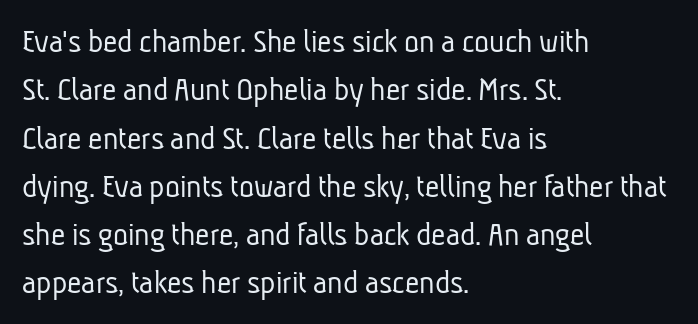
{"serif": "no", "bold": "no", "weight": "light", "width": "condensed", "stroke_contrast": "low", "x_height": "medium", "monospaced": "no", "underline": "no", "align": "left", "line_spacing": "normal", "line_spacing_ratio": 1.38, "letter_spacing": "normal", "letter_spacing_em": 0.0, "glyph_px": 35}
